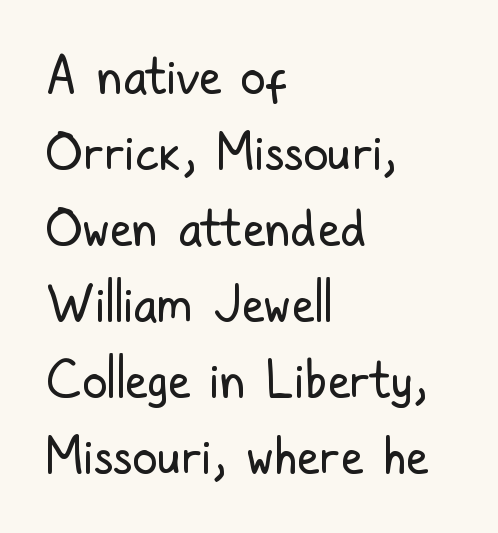
Q: Is the text bold? A: No.
Q: Is the text italic (slanted)? A: No, it is upright.
Q: Is the typeface a serif or a sans-serif typeface? A: Sans-serif.
Q: Is the text underlined? A: No.
Q: How is the paragraph aligned? A: Left-aligned.
Q: Is the spacing between letters normal or unusually wide? A: Normal.
Q: Is the spacing between lines tight, normal or loose? A: Normal.
Q: Width (condensed, normal, or wide)? A: Condensed.
Q: Stroke contrast? A: Low.
Q: x-height? A: Medium.
Q: Monospaced? A: No.
